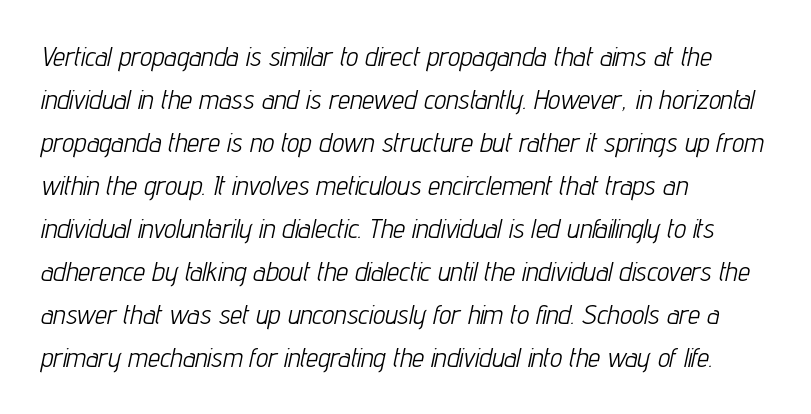
The image shows 27 px text type, italic (leaning right); set left-aligned, normal line spacing (1.59x), normal letter spacing, not underlined.
